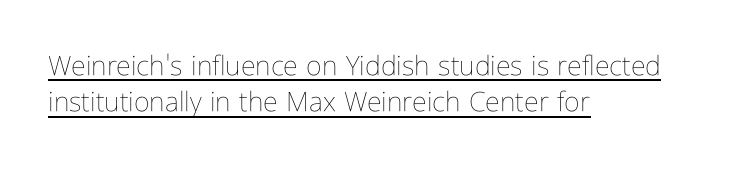
The image shows 27 px text type, upright; set left-aligned, normal line spacing (1.35x), normal letter spacing, underlined.
